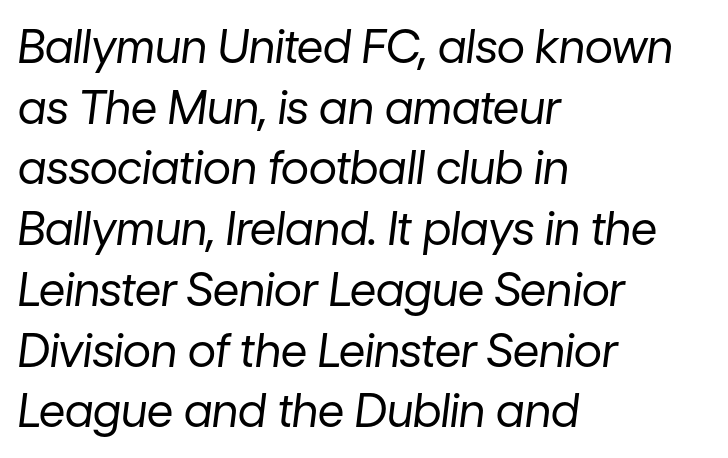
A quiet, ordinary-to-light weight characterises the typeface. Does the copy run flush right? No — it runs flush left. You can tell it's italic because the verticals aren't actually vertical. The passage shown is typed in a proportional face where columns would drift. Characters follow at the spacing the type designer built in. The space beneath each line is pristine and unruled.
